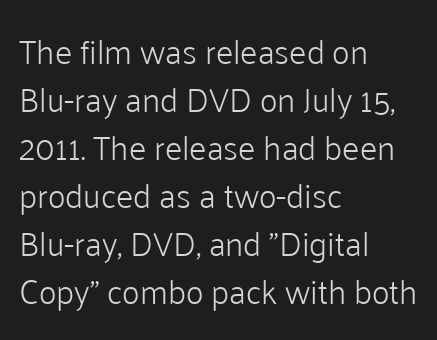
Q: Is the text bold? A: No.
Q: Is the text italic (slanted)? A: No, it is upright.
Q: Is the typeface a serif or a sans-serif typeface? A: Sans-serif.
Q: Is the text underlined? A: No.
Q: How is the paragraph aligned? A: Left-aligned.
Q: Is the spacing between letters normal or unusually wide? A: Normal.
Q: Is the spacing between lines tight, normal or loose? A: Normal.
Q: Width (condensed, normal, or wide)? A: Normal.
Q: Stroke contrast? A: Low.
Q: x-height? A: Medium.
Q: Monospaced? A: No.
